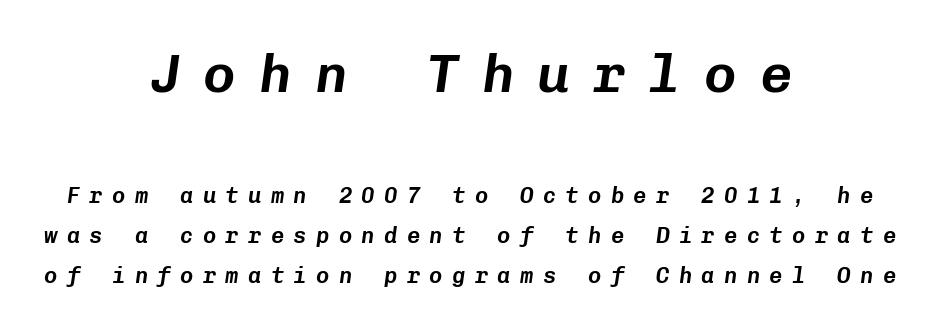
The image shows 54 px text type, italic (leaning right), monospaced; set centered, line spacing 1.81x, unusually wide letter spacing (+0.43 em), not underlined; the first (top) block is 2.45x larger; low stroke contrast and a medium x-height.
